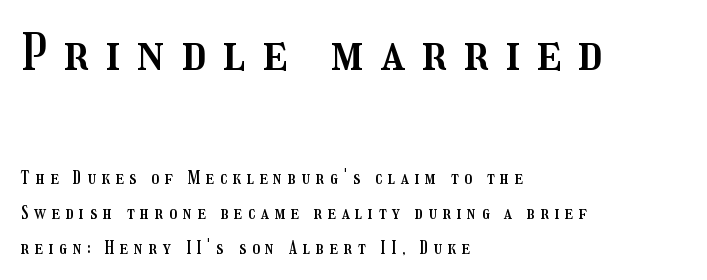
Q: Is the text italic (slanted)? A: No, it is upright.
Q: Is the text underlined? A: No.
Q: How is the paragraph aligned? A: Left-aligned.
Q: Is the spacing between letters normal or unusually wide? A: Unusually wide.
Q: Is the spacing between lines tight, normal or loose? A: Loose.
Q: Which block of text is set in a larger size, the first (top) or the second (bottom)? A: The first (top) one.
Q: Width (condensed, normal, or wide)? A: Condensed.
Q: Stroke contrast? A: Medium.
Q: x-height? A: Medium.
Q: Monospaced? A: No.
